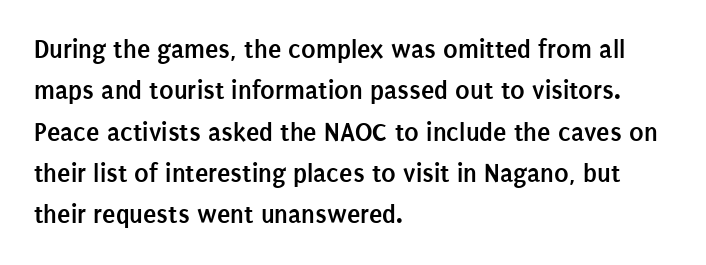
The image shows 27 px bold type, upright; set left-aligned, normal line spacing (1.53x), normal letter spacing, not underlined.
